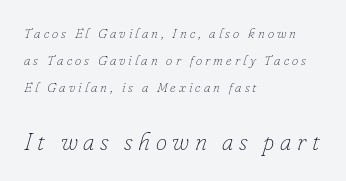
Q: Is the text bold? A: No.
Q: Is the text italic (slanted)? A: Yes, it leans right by about 16 degrees.
Q: Is the text underlined? A: No.
Q: How is the paragraph aligned? A: Left-aligned.
Q: Is the spacing between letters normal or unusually wide? A: Unusually wide.
Q: Is the spacing between lines tight, normal or loose? A: Loose.
Q: Which block of text is set in a larger size, the first (top) or the second (bottom)? A: The second (bottom) one.
